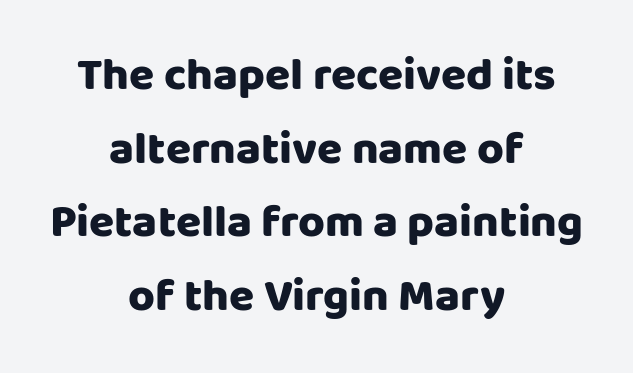
The image shows 46 px heavy sans-serif type, upright; set centered, normal line spacing (1.6x), normal letter spacing, not underlined; low stroke contrast and a large x-height.
